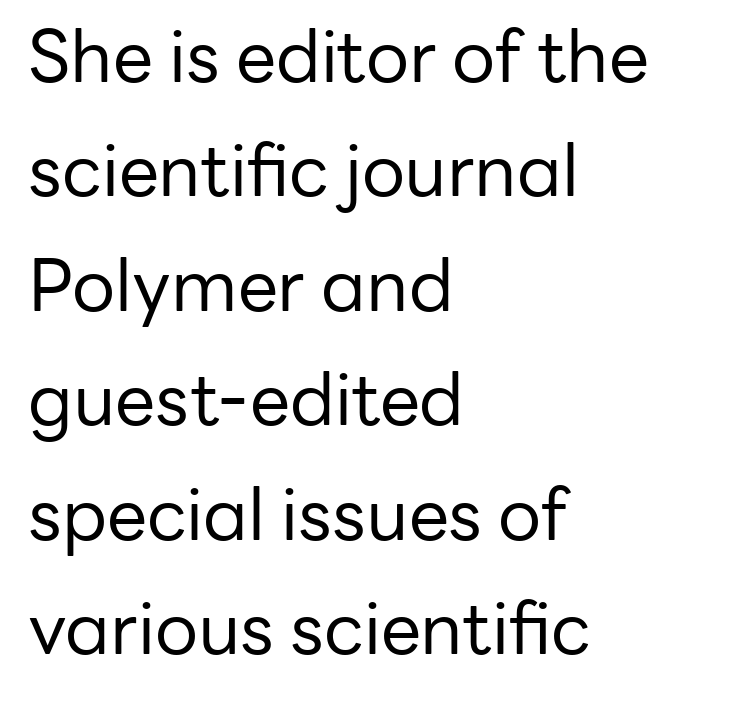
The image shows 72 px regular-weight sans-serif type, upright; set left-aligned, normal line spacing (1.59x), normal letter spacing, not underlined; low stroke contrast and a medium x-height.
